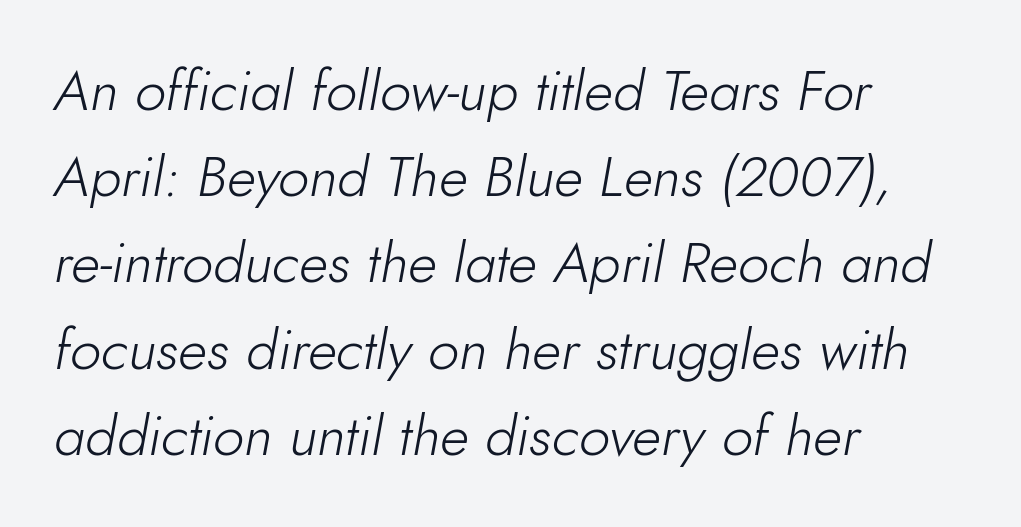
{"italic": "yes", "lean": "right", "slant_degrees": 10, "bold": "no", "weight": "light", "width": "normal", "stroke_contrast": "low", "x_height": "small", "monospaced": "no", "underline": "no", "align": "left", "line_spacing": "normal", "line_spacing_ratio": 1.54, "letter_spacing": "normal", "letter_spacing_em": 0.0, "glyph_px": 56}
